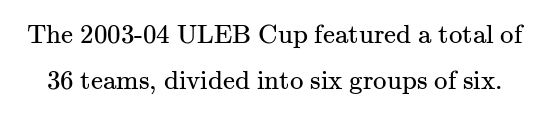
Unlike italic type, these characters show no tilt at all. Ink coverage per letter is moderate at most. How would I describe the line gaps? Plain and ordinary. The foot of each line stays bare and open.
